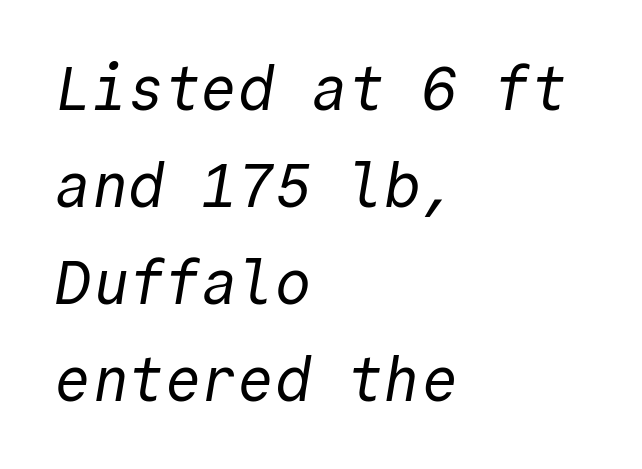
How are the letters spaced? Ordinarily, with no added tracking. Do the characters align in a grid? Yes, the font is monospaced. The font is comparable to plain body text, perhaps lighter. The foot of each line stays bare and open. These lines sit exactly where default settings would place them.
